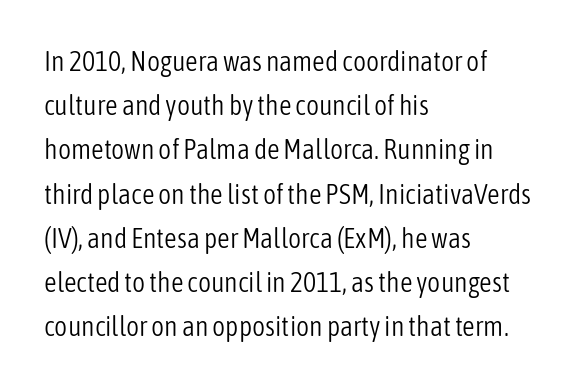
The image shows 28 px light, condensed sans-serif type, upright; set left-aligned, normal line spacing (1.58x), normal letter spacing, not underlined; low stroke contrast and a medium x-height.
